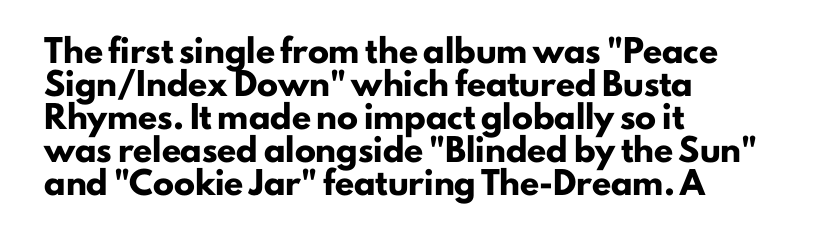
{"italic": "no", "bold": "yes", "underline": "no", "align": "left", "line_spacing": "normal", "line_spacing_ratio": 1.57, "letter_spacing": "normal", "letter_spacing_em": 0.0, "glyph_px": 21}
